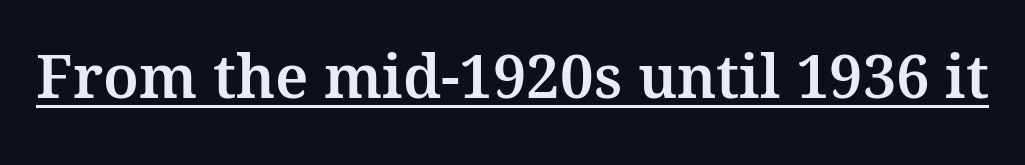
Q: Is the text italic (slanted)? A: No, it is upright.
Q: Is the typeface a serif or a sans-serif typeface? A: Serif.
Q: Is the text underlined? A: Yes.
Q: Is the spacing between letters normal or unusually wide? A: Normal.
Q: Width (condensed, normal, or wide)? A: Normal.
Q: Stroke contrast? A: Medium.
Q: x-height? A: Medium.
Q: Monospaced? A: No.
